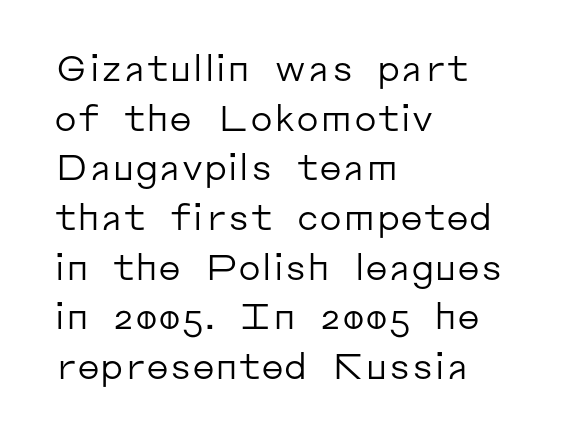
Looks like regular typesetting: each glyph gets only the width it needs. Spacing between characters is what you'd get straight out of the box. Notice how the passage keeps a crisp vertical edge on the left only. Stroke mass is kept to a normal reading level or below. If you measured baseline to baseline, you'd find a middling distance.
